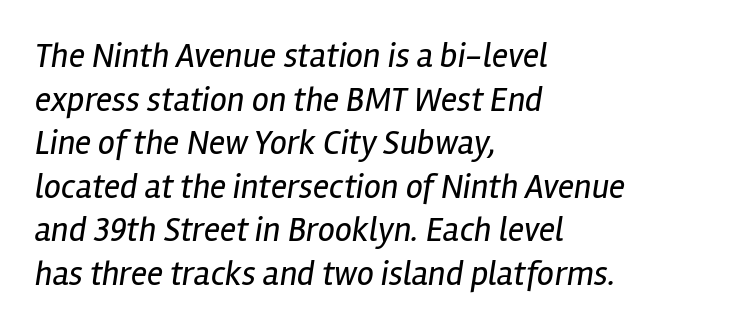
The image shows 34 px regular-weight, condensed type, italic (leaning right); set left-aligned, normal line spacing (1.28x), normal letter spacing, not underlined; low stroke contrast and a medium x-height.
